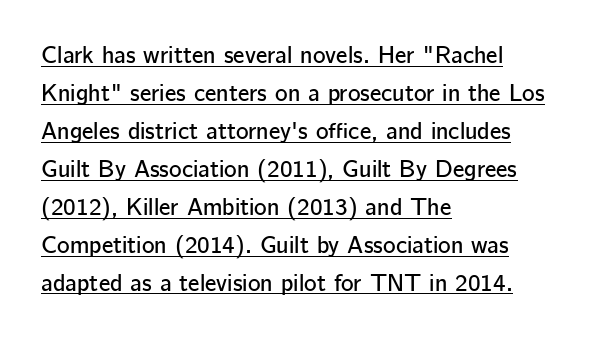
{"italic": "no", "underline": "yes", "align": "left", "line_spacing": "normal", "line_spacing_ratio": 1.58, "letter_spacing": "normal", "letter_spacing_em": 0.0, "glyph_px": 24}
